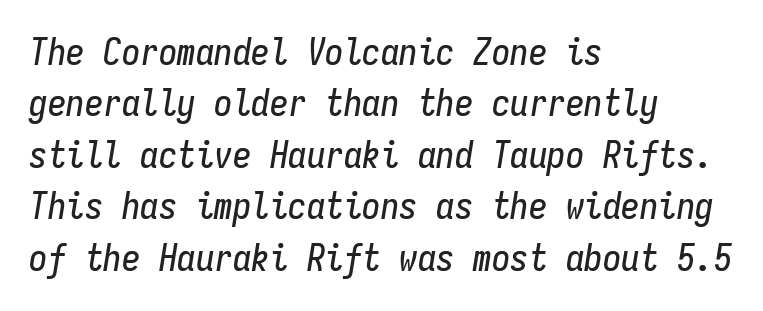
This sample keeps an unexceptional amount of space between lines. The paragraph has a hard left edge and a soft right edge. The specimen reads as italic at a glance. The letters march in equal steps, a hallmark of fixed-pitch type. Nobody drew a line under any word here.
